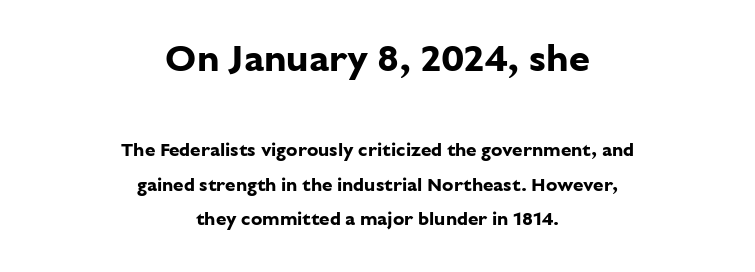
The image shows 38 px bold sans-serif type, upright; set centered, line spacing 1.81x, normal letter spacing, not underlined; the first (top) block is 2.0x larger; low stroke contrast and a medium x-height.
